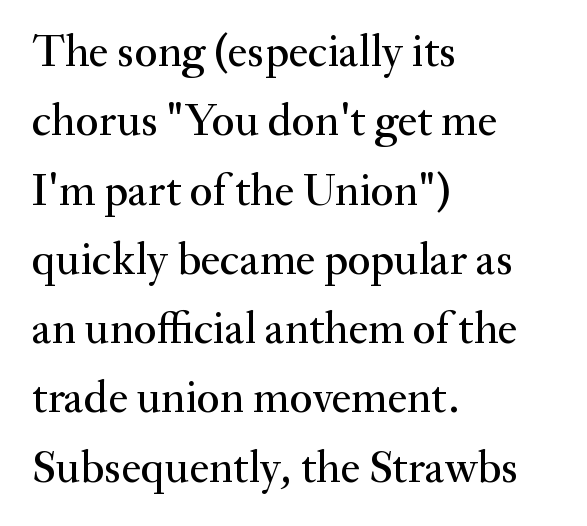
{"serif": "yes", "italic": "no", "width": "normal", "stroke_contrast": "medium", "x_height": "small", "monospaced": "no", "underline": "no", "align": "left", "line_spacing": "normal", "line_spacing_ratio": 1.54, "letter_spacing": "normal", "letter_spacing_em": 0.0, "glyph_px": 45}
